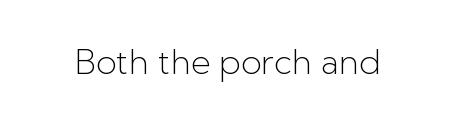
Letters have the restrained weight of plain body copy at most. This sample uses an upright cut, with every glyph sitting square on the baseline. Default kerning and tracking; the words read as compact shapes. The gap between lines stays unmarked.
